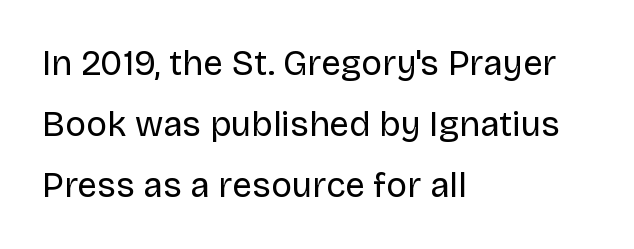
Quick note: underline off. The face used here is rendered with its standard letterfit. A typesetter would mark this as roman, not italic. Weight class: somewhere from thin through regular.
